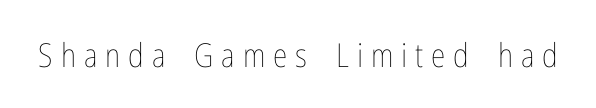
Nope, not italic — everything's standing straight. Plain, unruled lines of type. Display-style spreading of the glyphs; the letterfit is very open. You could not count columns in this text — the font is proportionally spaced.
